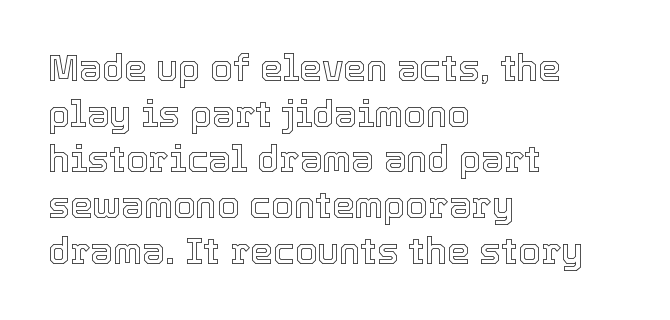
{"italic": "no", "width": "normal", "x_height": "medium", "monospaced": "no", "underline": "no", "align": "left", "line_spacing": "normal", "line_spacing_ratio": 1.27, "letter_spacing": "normal", "letter_spacing_em": 0.0, "glyph_px": 36}
